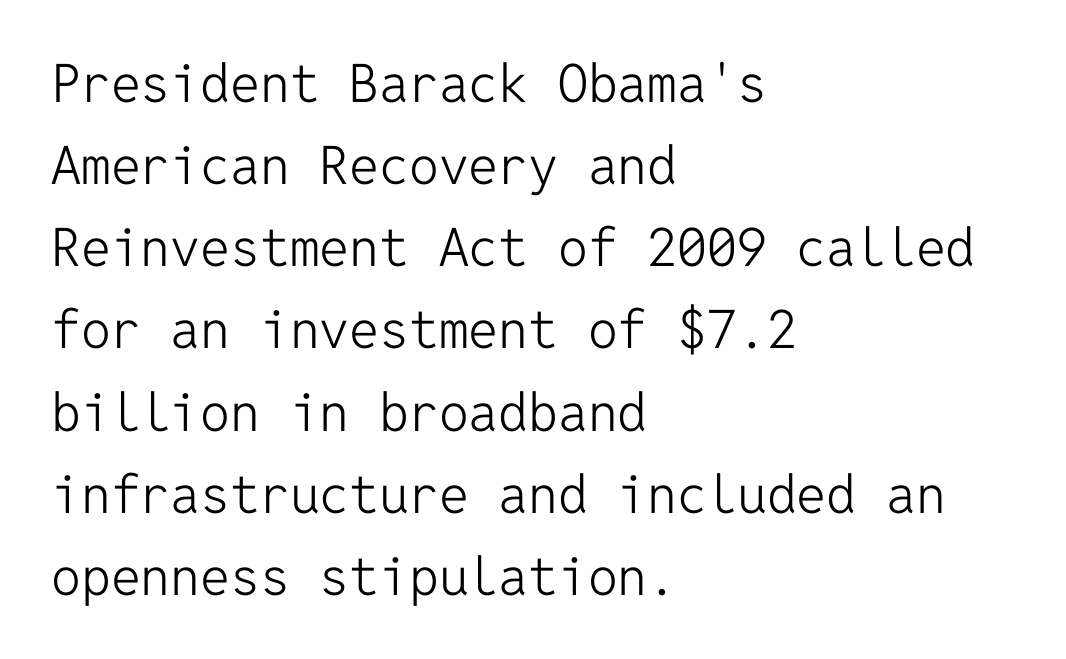
The type is set solid horizontally, with unmodified tracking. Think standard paragraph weight, or any step lighter than that. Normally led — the rows are evenly, conventionally spaced. The zone under the glyphs is completely vacant. Every character here occupies the same horizontal width, giving the sample a typewriter-like rhythm. This rendering employs a face without finishing strokes, i.e., a sans-serif.
